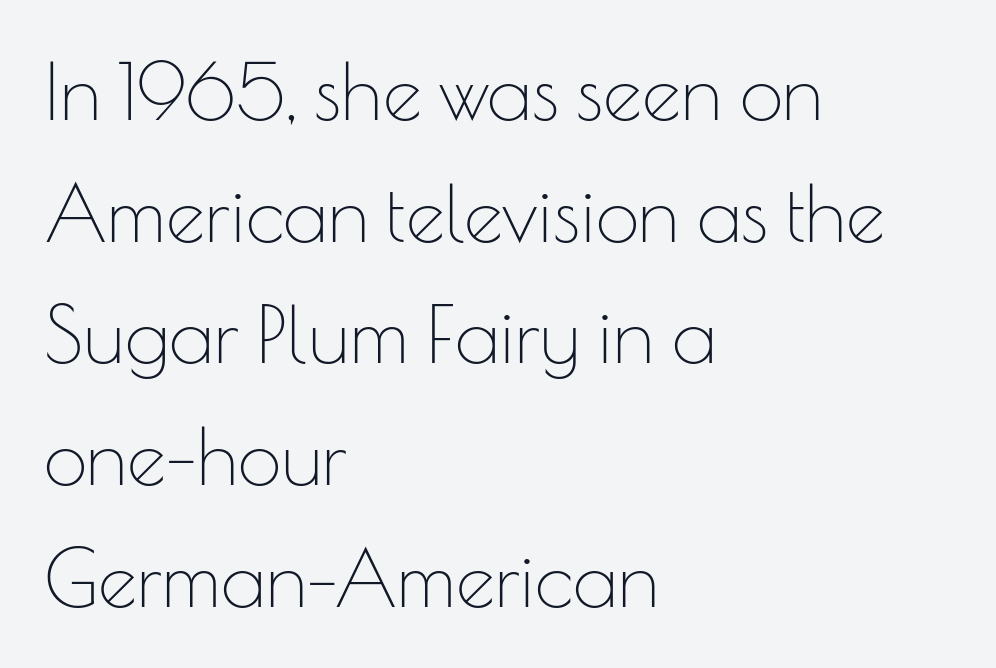
The image shows 78 px thin sans-serif type, upright; set left-aligned, normal line spacing (1.56x), normal letter spacing, not underlined; low stroke contrast and a small x-height.
